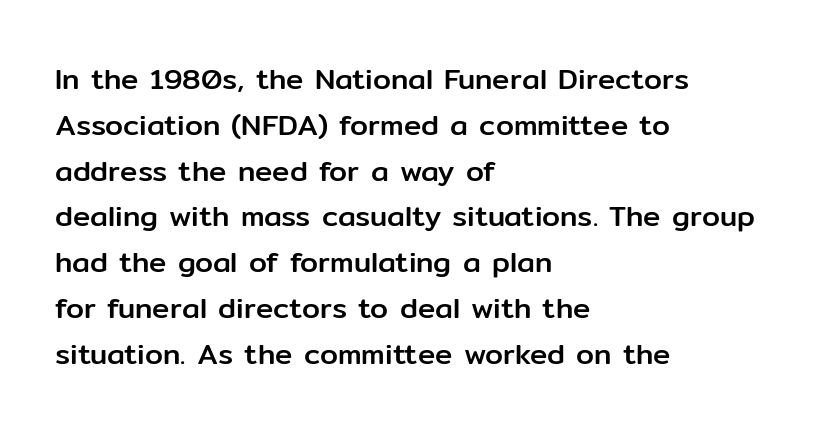
Typographically, this falls in the sans-serif category. Nobody touched the tracking dial on this one. These lines are set flush left with a ragged right edge. The specimen omits any rule beneath the text block's lines.
